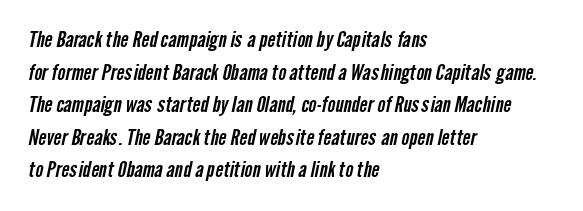
Q: Is the text underlined? A: No.
Q: How is the paragraph aligned? A: Left-aligned.
Q: Is the spacing between letters normal or unusually wide? A: Normal.
Q: Is the spacing between lines tight, normal or loose? A: Normal.
